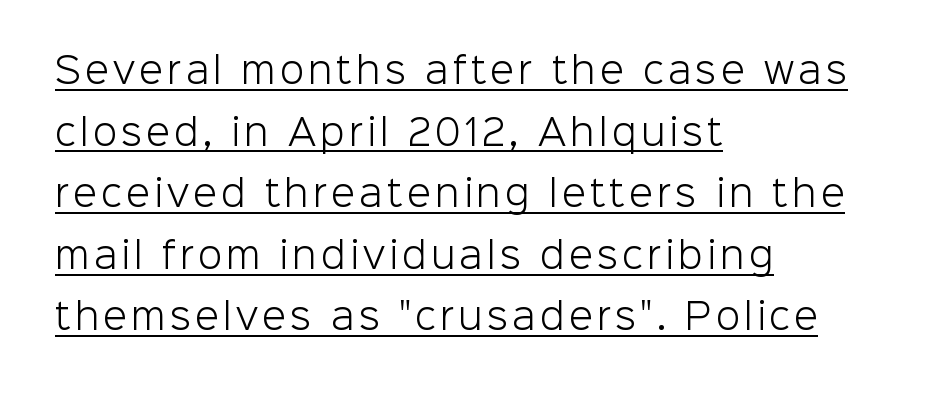
Do the characters align in a grid? No, the font is proportional. Bold? No — there's no thickening of the strokes. The face used here is a sans, in the tradition of grotesques and geometrics. Every stem runs plumb, perpendicular to the baseline.
